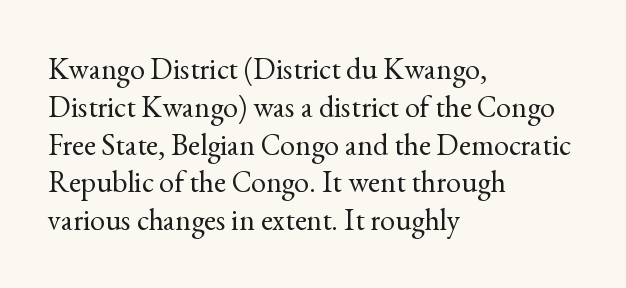
Q: Is the text bold? A: No.
Q: Is the text italic (slanted)? A: No, it is upright.
Q: Is the typeface a serif or a sans-serif typeface? A: Serif.
Q: Is the text underlined? A: No.
Q: How is the paragraph aligned? A: Left-aligned.
Q: Is the spacing between letters normal or unusually wide? A: Normal.
Q: Is the spacing between lines tight, normal or loose? A: Normal.
Q: Width (condensed, normal, or wide)? A: Normal.
Q: x-height? A: Small.
Q: Monospaced? A: No.
